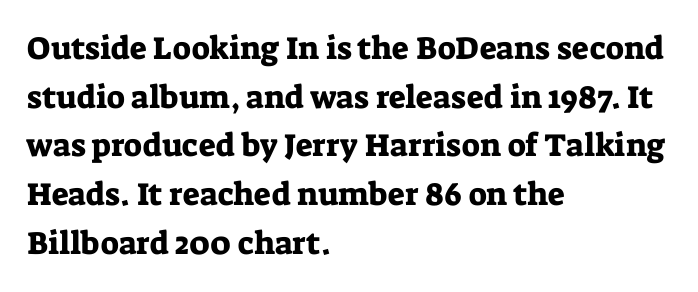
The image shows 32 px serif type, upright; set left-aligned, normal line spacing (1.52x), normal letter spacing, not underlined; low stroke contrast and a medium x-height.
